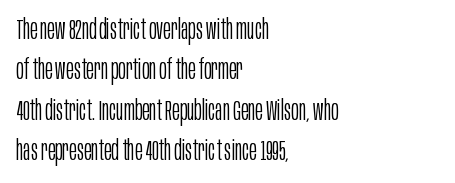
All the whitespace from short lines collects on the right. Students, note that the glyphs here touch the page at normal intervals. Designer's note — italics off, roman on. Here the designer chose a conventional face with non-uniform glyph widths. Plain, unruled lines of type.
